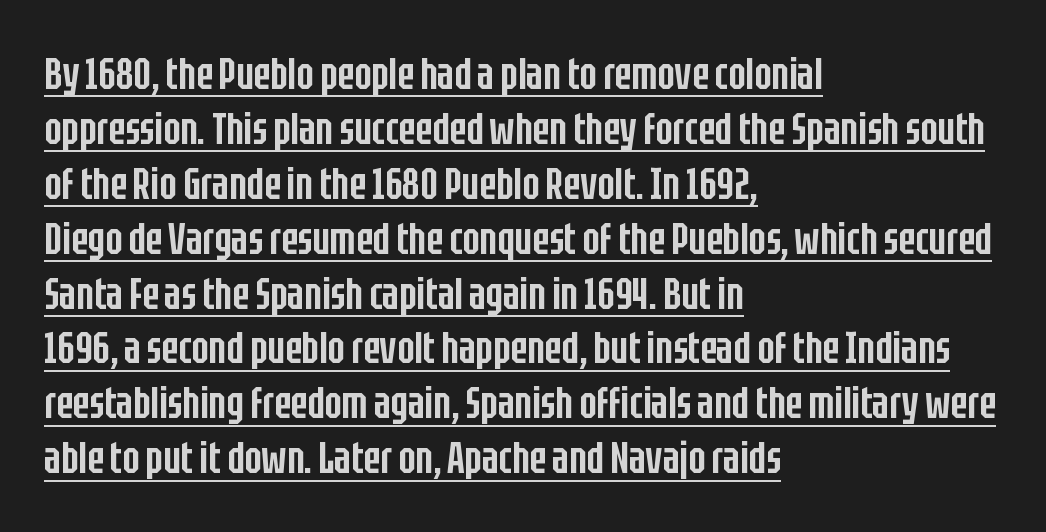
{"serif": "no", "italic": "no", "bold": "semi", "weight": "semibold", "width": "condensed", "stroke_contrast": "low", "x_height": "large", "monospaced": "no", "underline": "yes", "align": "left", "line_spacing_ratio": 1.22, "letter_spacing": "normal", "letter_spacing_em": 0.0, "glyph_px": 45}
